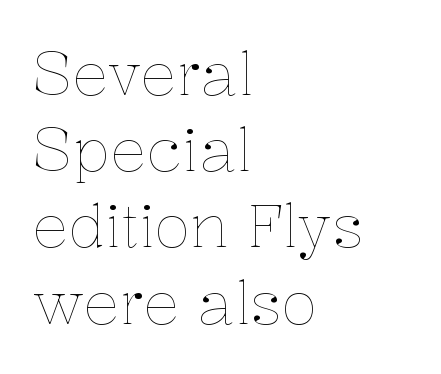
{"italic": "no", "bold": "no", "weight": "thin", "width": "normal", "stroke_contrast": "low", "x_height": "medium", "monospaced": "no", "underline": "no", "align": "left", "line_spacing": "normal", "line_spacing_ratio": 1.27, "letter_spacing": "normal", "letter_spacing_em": 0.0, "glyph_px": 60}
